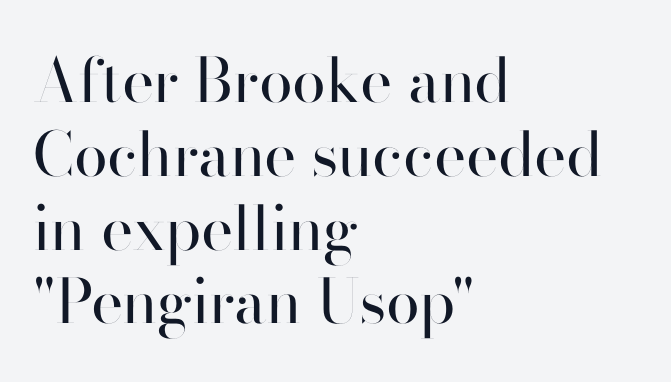
{"serif": "no", "italic": "no", "bold": "no", "weight": "regular", "width": "normal", "stroke_contrast": "high", "x_height": "small", "monospaced": "no", "underline": "no", "align": "left", "line_spacing_ratio": 1.21, "letter_spacing": "normal", "letter_spacing_em": 0.0, "glyph_px": 61}
